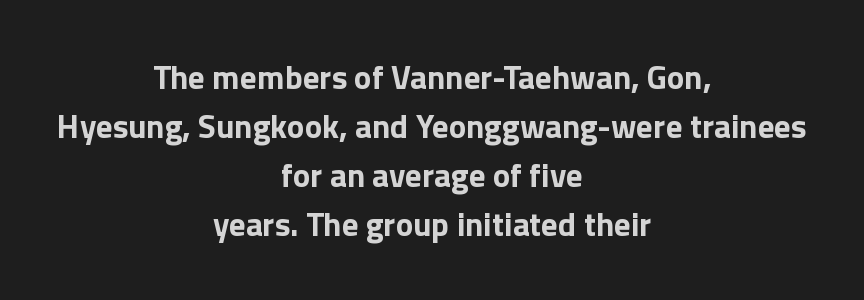
The image shows 33 px bold sans-serif type, upright; set centered, normal line spacing (1.48x), normal letter spacing, not underlined; a medium x-height.
